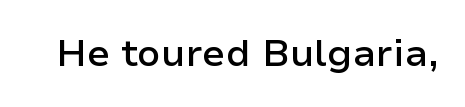
Style check: upright. These lines keep a tight, regular rhythm from letter to letter. As a designer I'd log this as weight 600, semibold. The gap between lines stays unmarked. The type family on display is of the sans-serif kind.
